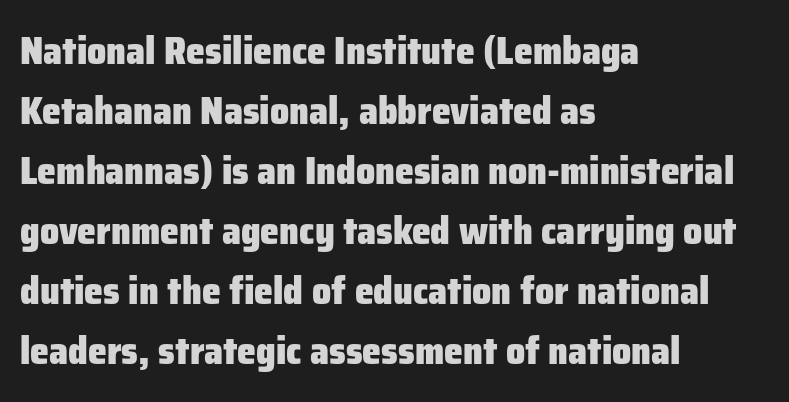
The image shows 38 px heavy sans-serif type, upright; set left-aligned, normal line spacing (1.58x), normal letter spacing, not underlined; low stroke contrast and a medium x-height.
